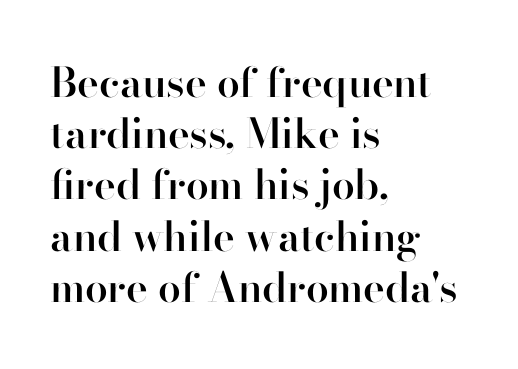
Q: Is the text bold? A: Semi-bold.
Q: Is the text italic (slanted)? A: No, it is upright.
Q: Is the typeface a serif or a sans-serif typeface? A: Sans-serif.
Q: Is the text underlined? A: No.
Q: How is the paragraph aligned? A: Left-aligned.
Q: Is the spacing between letters normal or unusually wide? A: Normal.
Q: Is the spacing between lines tight, normal or loose? A: Normal.
Q: Width (condensed, normal, or wide)? A: Normal.
Q: Stroke contrast? A: High.
Q: x-height? A: Small.
Q: Monospaced? A: No.
